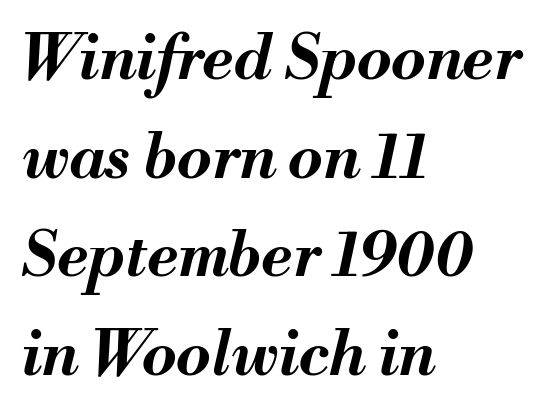
The image shows 62 px bold type, italic (leaning right); set left-aligned, normal line spacing (1.59x), normal letter spacing, not underlined; medium stroke contrast and a small x-height.
